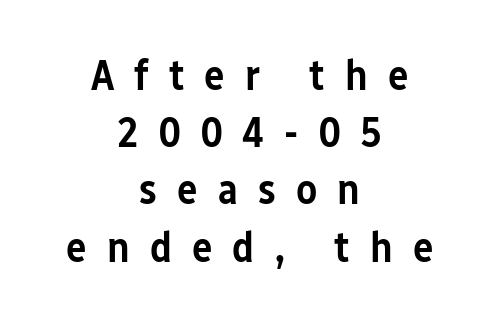
Q: Is the text bold? A: Semi-bold.
Q: Is the text italic (slanted)? A: No, it is upright.
Q: Is the typeface a serif or a sans-serif typeface? A: Sans-serif.
Q: Is the text underlined? A: No.
Q: How is the paragraph aligned? A: Centered.
Q: Is the spacing between letters normal or unusually wide? A: Unusually wide.
Q: Is the spacing between lines tight, normal or loose? A: Normal.
Q: Width (condensed, normal, or wide)? A: Condensed.
Q: Stroke contrast? A: Low.
Q: x-height? A: Medium.
Q: Monospaced? A: No.
